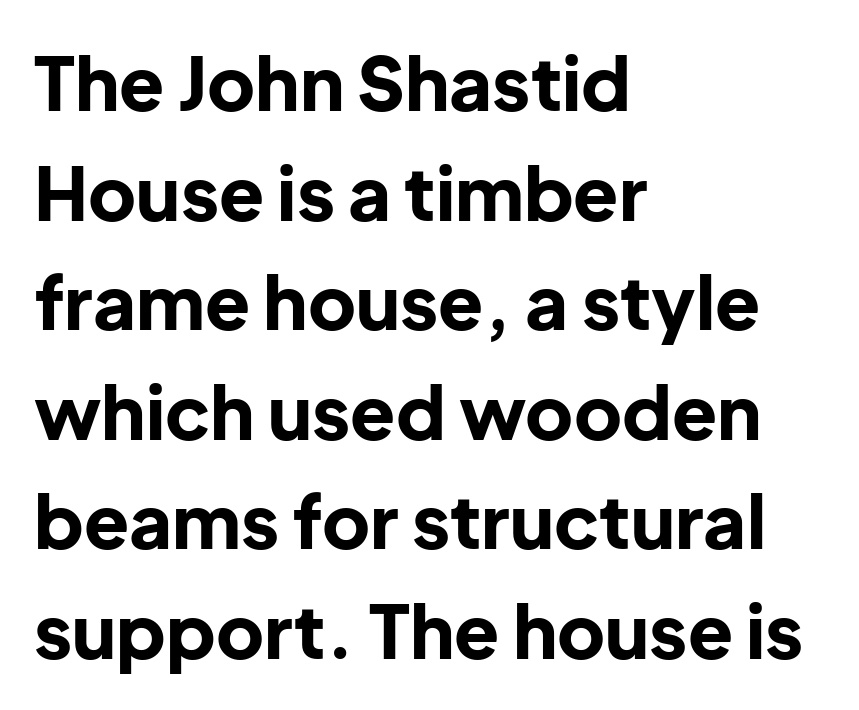
Q: Is the text bold? A: Yes.
Q: Is the text italic (slanted)? A: No, it is upright.
Q: Is the typeface a serif or a sans-serif typeface? A: Sans-serif.
Q: Is the text underlined? A: No.
Q: How is the paragraph aligned? A: Left-aligned.
Q: Is the spacing between letters normal or unusually wide? A: Normal.
Q: Is the spacing between lines tight, normal or loose? A: Normal.
Q: Width (condensed, normal, or wide)? A: Normal.
Q: Stroke contrast? A: Low.
Q: x-height? A: Medium.
Q: Monospaced? A: No.
